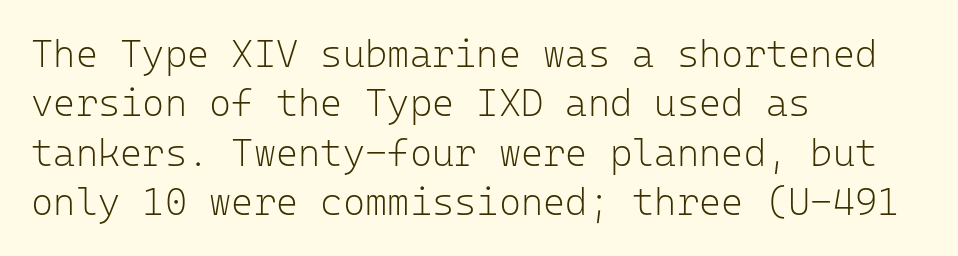
Every row of glyphs begins at an identical x-position on the left. Evenly set lines give the paragraph a standard silhouette. Style check: upright. Unmarked baselines from the first word to the last. A sans-serif font was chosen for this passage. Think of a typewriter: that constant character pitch is what you see here.
